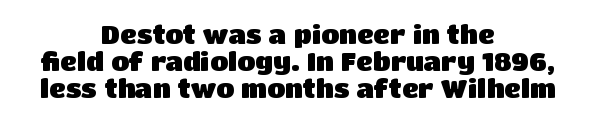
A student would call this center alignment; a typographer would say set centered. Weight check: bold — yes, fully. The glyphs are unaccompanied by any horizontal stroke below them. Tightly led — the rows are bunched. Between one letter and the next there's only the usual sliver of space. Posture: straight, roman, zero tilt.
